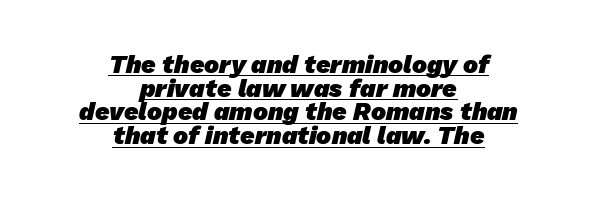
The image shows 25 px bold type; set centered, tight line spacing (0.95x), normal letter spacing, underlined.
